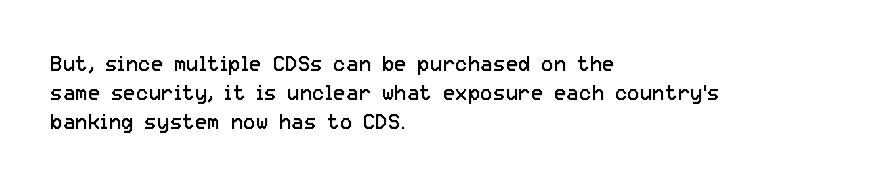
{"italic": "no", "bold": "no", "underline": "no", "align": "left", "line_spacing": "normal", "line_spacing_ratio": 1.39, "letter_spacing": "normal", "letter_spacing_em": 0.0, "glyph_px": 21}
